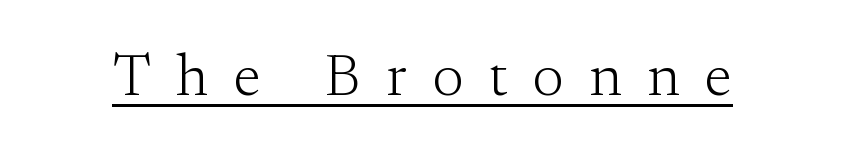
The image shows 59 px light serif type, upright; set unusually wide letter spacing (+0.43 em), underlined; medium stroke contrast and a small x-height.
